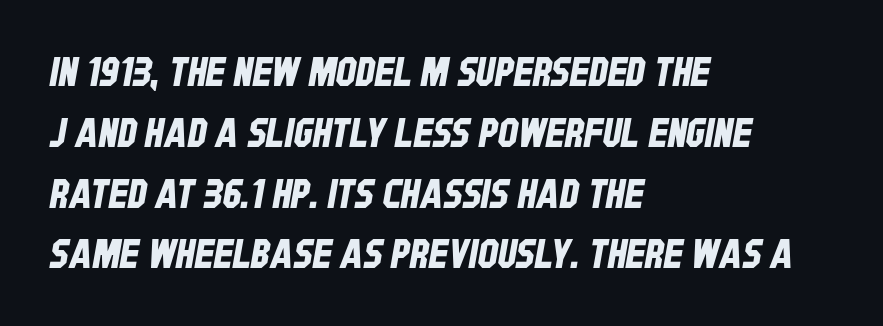
{"serif": "no", "width": "condensed", "stroke_contrast": "low", "x_height": "large", "monospaced": "no", "underline": "no", "align": "left", "line_spacing": "normal", "line_spacing_ratio": 1.52, "letter_spacing": "normal", "letter_spacing_em": 0.0, "glyph_px": 40}
